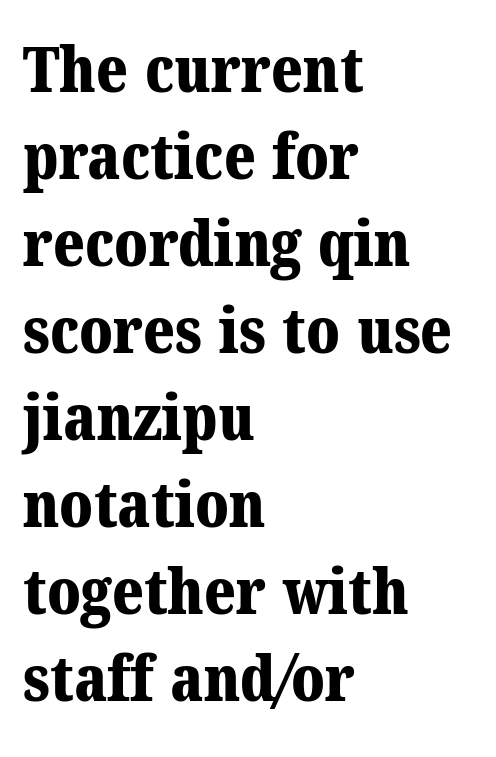
The image shows 64 px bold serif type; set left-aligned, normal line spacing (1.36x), normal letter spacing, not underlined; medium stroke contrast and a medium x-height.
